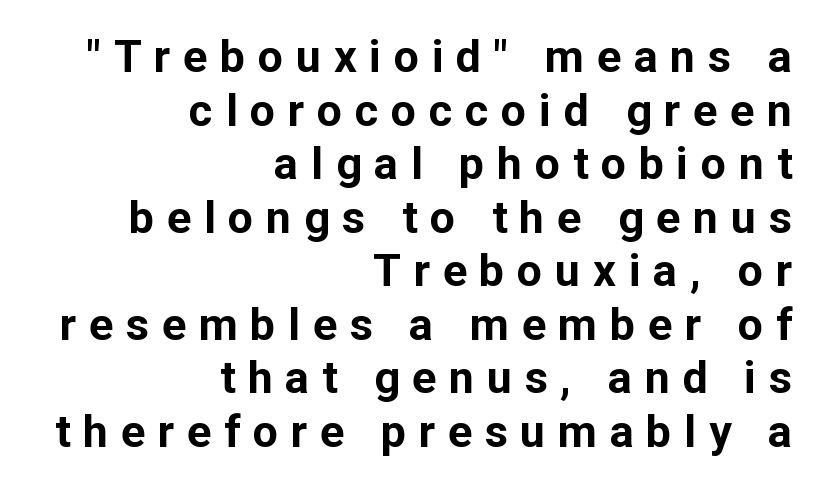
Q: Is the text bold? A: Yes.
Q: Is the text italic (slanted)? A: No, it is upright.
Q: Is the typeface a serif or a sans-serif typeface? A: Sans-serif.
Q: Is the text underlined? A: No.
Q: How is the paragraph aligned? A: Right-aligned.
Q: Is the spacing between letters normal or unusually wide? A: Unusually wide.
Q: Width (condensed, normal, or wide)? A: Normal.
Q: Stroke contrast? A: Low.
Q: x-height? A: Medium.
Q: Monospaced? A: No.
